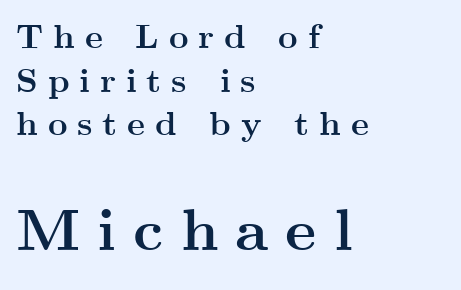
Notice how the passage keeps a crisp vertical edge on the left only. Size contrast runs from small at the top to large at the bottom. Do the characters align in a grid? No, the font is proportional. Reading down the column, the eye jumps a familiar distance to each next line. Quick note: underline off. A serif font was chosen for this passage.
